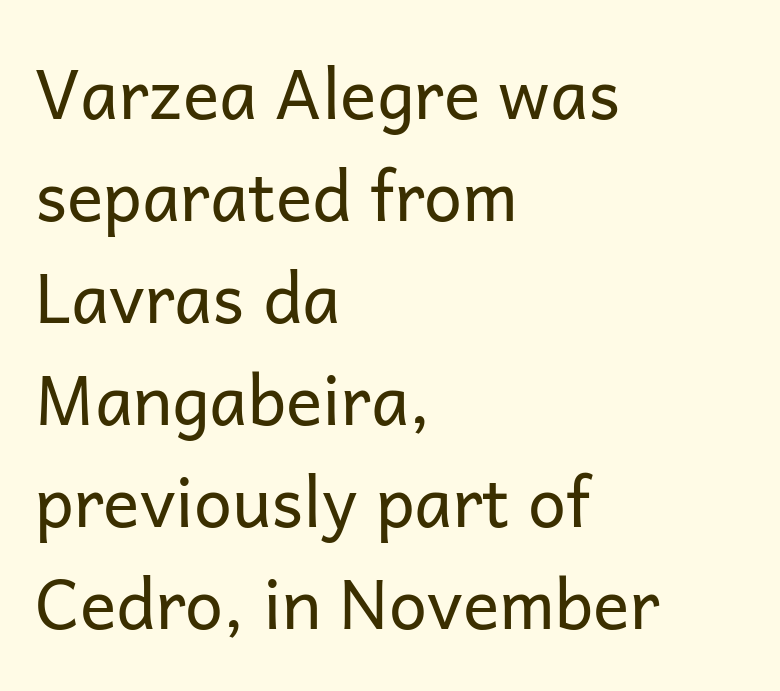
The image shows 68 px regular-weight sans-serif type, upright; set left-aligned, normal line spacing (1.5x), normal letter spacing, not underlined; low stroke contrast and a medium x-height.
